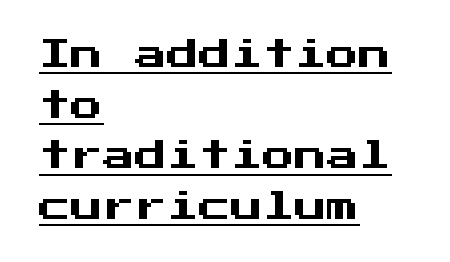
Q: Is the text italic (slanted)? A: No, it is upright.
Q: Is the typeface a serif or a sans-serif typeface? A: Sans-serif.
Q: Is the text underlined? A: Yes.
Q: How is the paragraph aligned? A: Left-aligned.
Q: Is the spacing between letters normal or unusually wide? A: Normal.
Q: Is the spacing between lines tight, normal or loose? A: Normal.
Q: Width (condensed, normal, or wide)? A: Normal.
Q: Stroke contrast? A: Medium.
Q: x-height? A: Medium.
Q: Monospaced? A: Yes.
